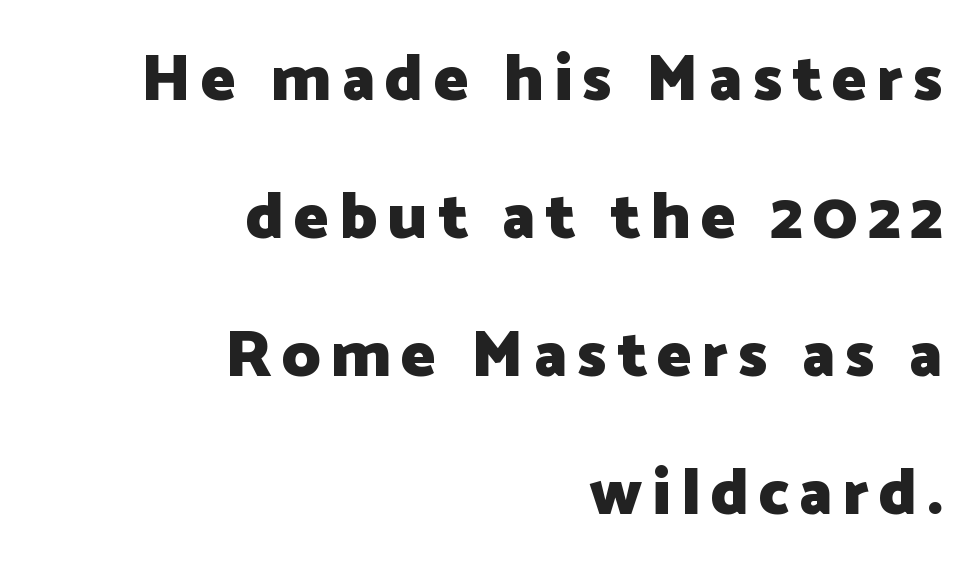
The image shows 66 px heavy sans-serif type, upright; set right-aligned, loose line spacing (2.09x), not underlined; low stroke contrast and a medium x-height.
